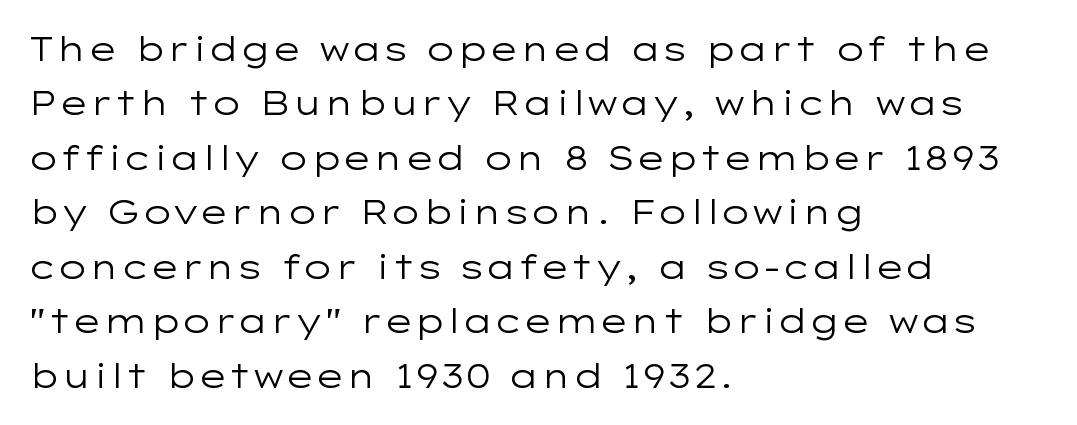
The image shows 33 px regular-weight, wide sans-serif type, upright; set left-aligned, normal line spacing (1.65x), normal letter spacing, not underlined; low stroke contrast and a medium x-height.
